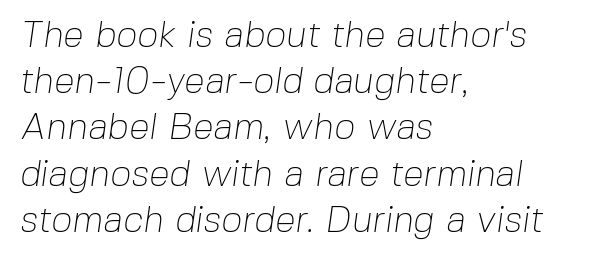
Q: Is the text bold? A: No.
Q: Is the typeface a serif or a sans-serif typeface? A: Sans-serif.
Q: Is the text underlined? A: No.
Q: How is the paragraph aligned? A: Left-aligned.
Q: Is the spacing between letters normal or unusually wide? A: Normal.
Q: Is the spacing between lines tight, normal or loose? A: Normal.
Q: Width (condensed, normal, or wide)? A: Normal.
Q: Stroke contrast? A: Low.
Q: x-height? A: Medium.
Q: Monospaced? A: No.
